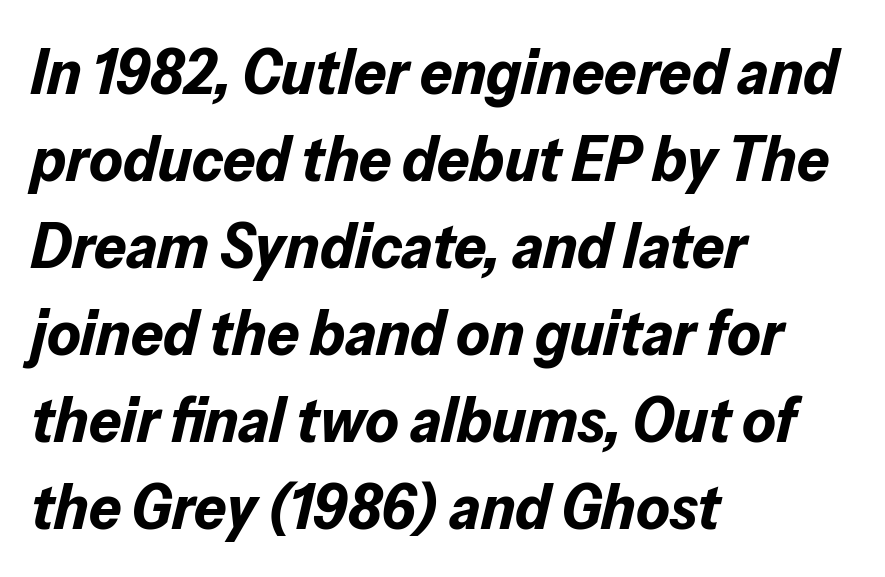
The image shows 64 px bold type, italic (leaning right); set left-aligned, normal line spacing (1.36x), normal letter spacing, not underlined; low stroke contrast and a medium x-height.
